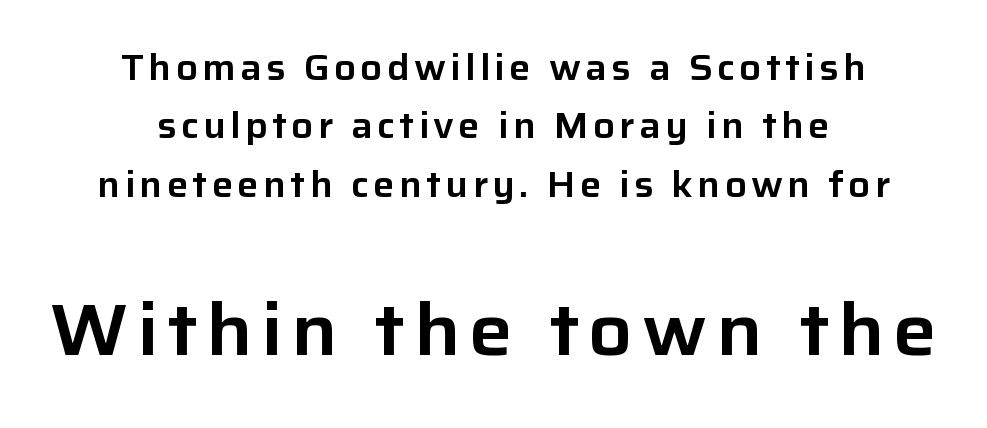
Q: Is the text italic (slanted)? A: No, it is upright.
Q: Is the typeface a serif or a sans-serif typeface? A: Sans-serif.
Q: Is the text underlined? A: No.
Q: How is the paragraph aligned? A: Centered.
Q: Is the spacing between lines tight, normal or loose? A: Normal.
Q: Which block of text is set in a larger size, the first (top) or the second (bottom)? A: The second (bottom) one.
Q: Width (condensed, normal, or wide)? A: Normal.
Q: Stroke contrast? A: Low.
Q: x-height? A: Medium.
Q: Monospaced? A: No.
